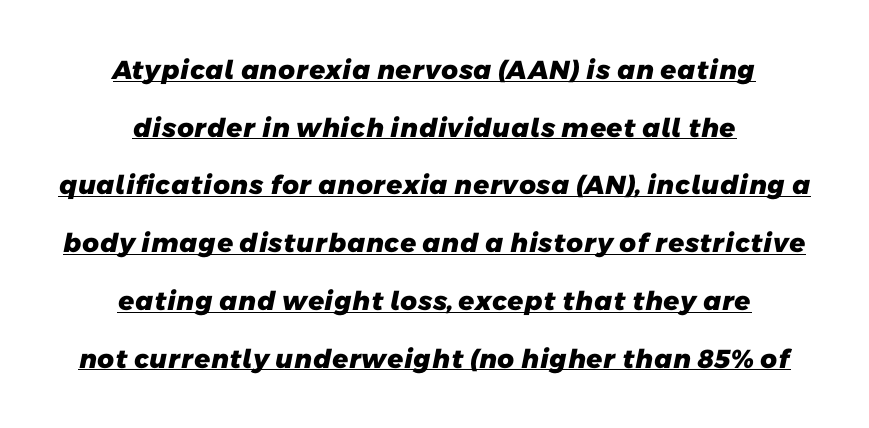
The block of text is sparse from top to bottom, with ample space between rows. You can see a thin bar hugging the bottom of the glyphs. Compared with an ordinary text face, these strokes are far heavier — a full bold. Which margin do the lines hug? Neither — every line sits in the middle.
